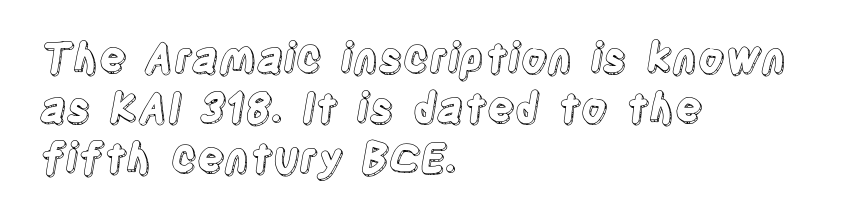
Q: Is the text italic (slanted)? A: Yes.
Q: Is the text underlined? A: No.
Q: How is the paragraph aligned? A: Left-aligned.
Q: Is the spacing between letters normal or unusually wide? A: Normal.
Q: Width (condensed, normal, or wide)? A: Condensed.
Q: x-height? A: Large.
Q: Monospaced? A: No.
